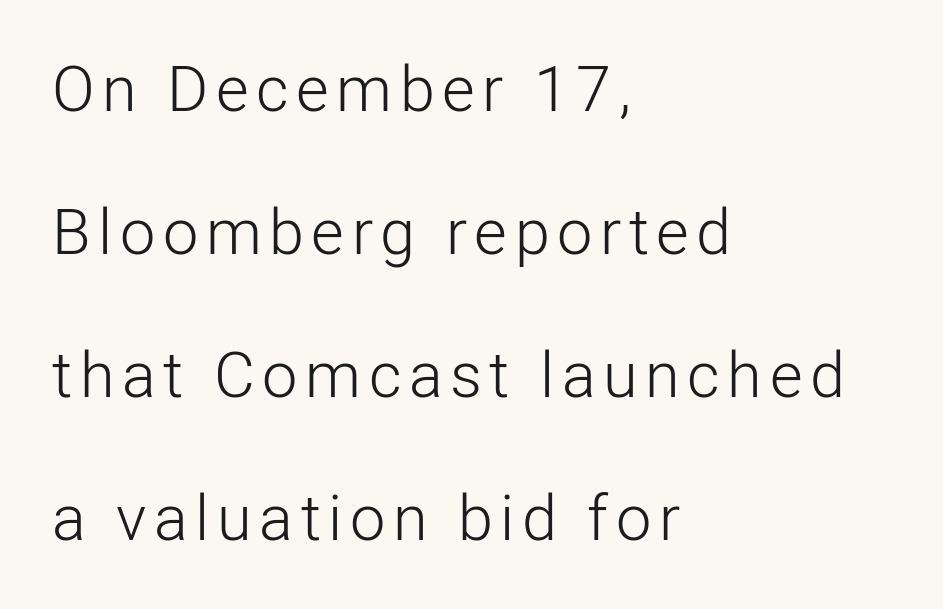
The image shows 63 px light sans-serif type, upright; set left-aligned, loose line spacing (2.27x), not underlined; low stroke contrast and a medium x-height.
